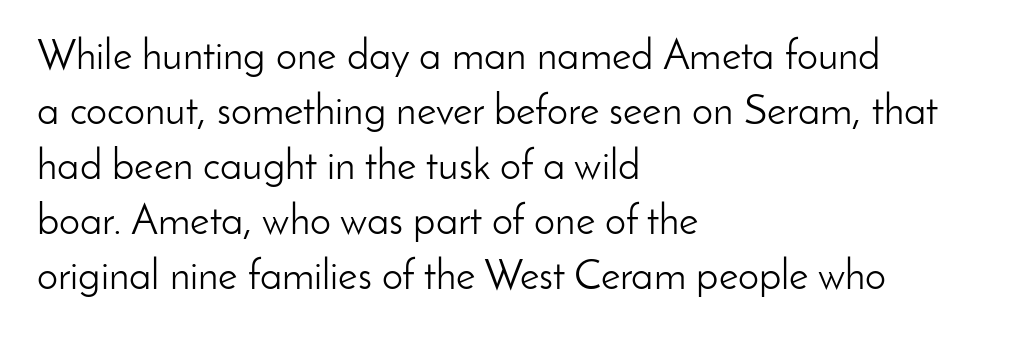
Q: Is the text bold? A: No.
Q: Is the text italic (slanted)? A: No, it is upright.
Q: Is the typeface a serif or a sans-serif typeface? A: Sans-serif.
Q: Is the text underlined? A: No.
Q: How is the paragraph aligned? A: Left-aligned.
Q: Is the spacing between letters normal or unusually wide? A: Normal.
Q: Is the spacing between lines tight, normal or loose? A: Normal.
Q: Width (condensed, normal, or wide)? A: Normal.
Q: Stroke contrast? A: Low.
Q: x-height? A: Small.
Q: Monospaced? A: No.
